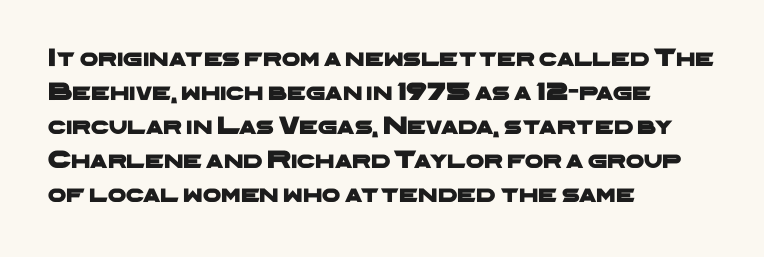
The image shows 26 px text type; set left-aligned, normal line spacing (1.31x), normal letter spacing, not underlined.
